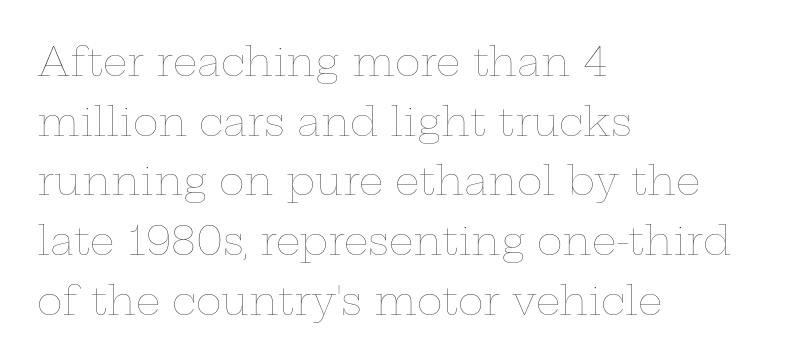
The image shows 39 px thin, wide type, upright; set left-aligned, normal line spacing (1.53x), normal letter spacing, not underlined; low stroke contrast and a medium x-height.
